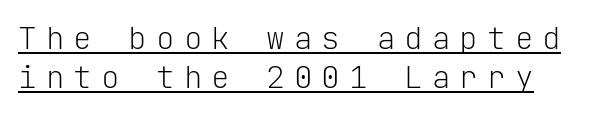
{"serif": "no", "italic": "no", "bold": "no", "weight": "light", "width": "normal", "stroke_contrast": "low", "x_height": "medium", "monospaced": "yes", "underline": "yes", "line_spacing": "normal", "line_spacing_ratio": 1.27, "letter_spacing": "wide", "letter_spacing_em": 0.29, "glyph_px": 31}
